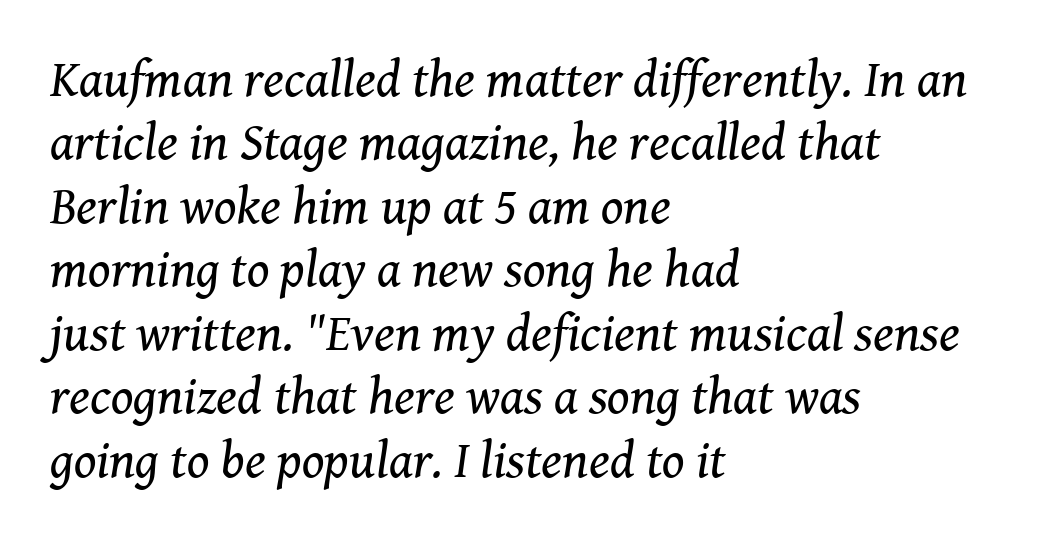
{"serif": "yes", "italic": "yes", "lean": "right", "slant_degrees": 8, "bold": "no", "weight": "regular", "width": "normal", "stroke_contrast": "medium", "x_height": "medium", "monospaced": "no", "underline": "no", "align": "left", "line_spacing_ratio": 1.22, "letter_spacing": "normal", "letter_spacing_em": 0.0, "glyph_px": 52}
